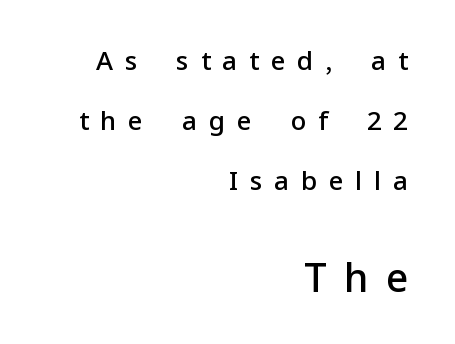
The image shows 39 px semibold sans-serif type, upright; set right-aligned, loose line spacing (2.3x), unusually wide letter spacing (+0.45 em), not underlined; the second (bottom) block is 1.5x larger; low stroke contrast and a medium x-height.
